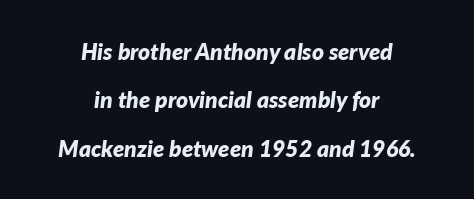
The image shows 23 px bold type, italic (leaning right); set centered, loose line spacing (2.1x), normal letter spacing, not underlined.
